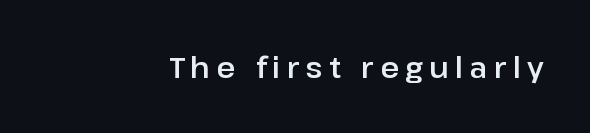
The image shows 29 px sans-serif type, upright; set unusually wide letter spacing (+0.22 em), not underlined; low stroke contrast and a medium x-height.
